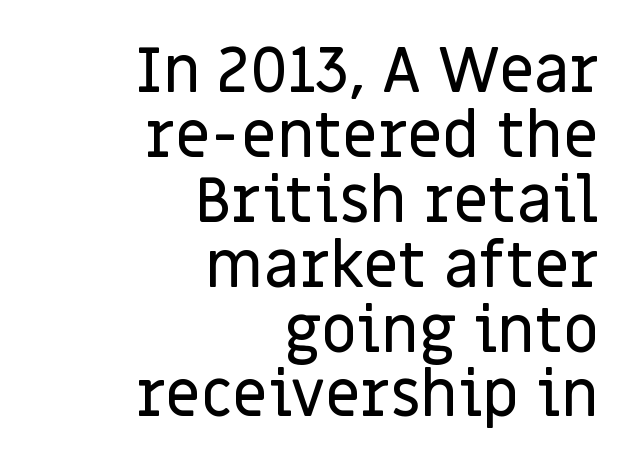
Q: Is the text italic (slanted)? A: No, it is upright.
Q: Is the typeface a serif or a sans-serif typeface? A: Sans-serif.
Q: Is the text underlined? A: No.
Q: How is the paragraph aligned? A: Right-aligned.
Q: Is the spacing between letters normal or unusually wide? A: Normal.
Q: Is the spacing between lines tight, normal or loose? A: Tight.
Q: Width (condensed, normal, or wide)? A: Normal.
Q: Stroke contrast? A: Low.
Q: x-height? A: Large.
Q: Monospaced? A: No.
